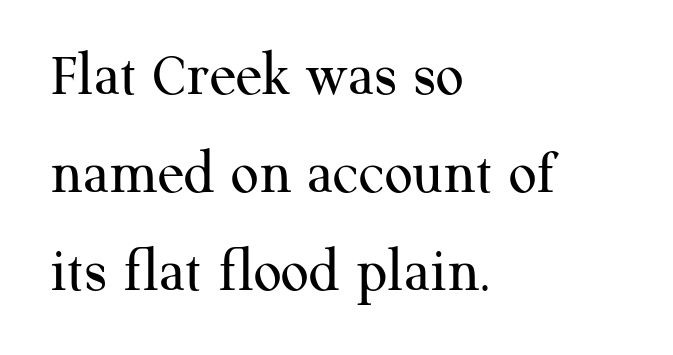
Q: Is the text bold? A: No.
Q: Is the text italic (slanted)? A: No, it is upright.
Q: Is the typeface a serif or a sans-serif typeface? A: Serif.
Q: Is the text underlined? A: No.
Q: How is the paragraph aligned? A: Left-aligned.
Q: Is the spacing between letters normal or unusually wide? A: Normal.
Q: Is the spacing between lines tight, normal or loose? A: Normal.
Q: Width (condensed, normal, or wide)? A: Normal.
Q: Stroke contrast? A: Medium.
Q: x-height? A: Medium.
Q: Monospaced? A: No.
